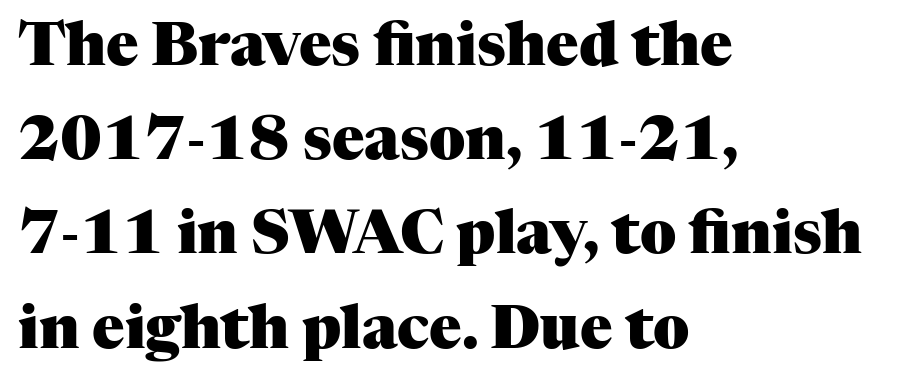
The image shows 60 px heavy serif type, upright; set left-aligned, normal line spacing (1.57x), normal letter spacing, not underlined; medium stroke contrast and a medium x-height.
